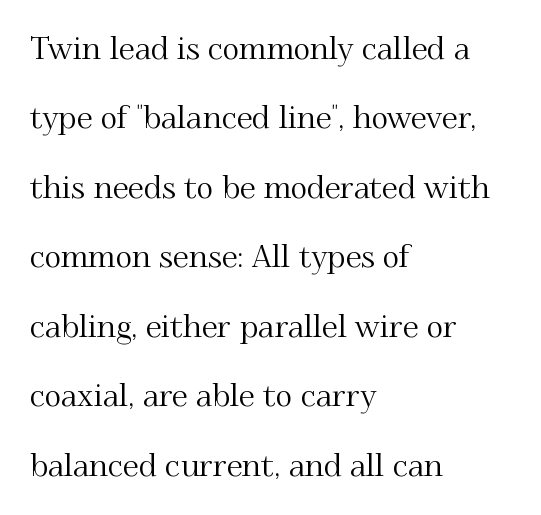
Varying glyph widths throughout — classic text-font behaviour. No extra tracking has been applied to these lines. All the whitespace from short lines collects on the right. Widely set lines give the paragraph a tall, airy silhouette.
